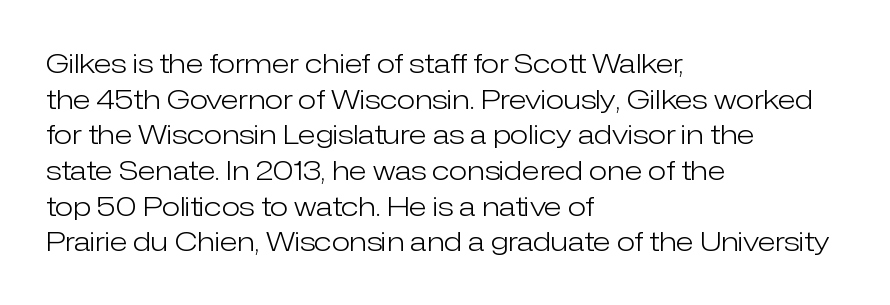
Notice how descenders clear the ascenders below comfortably — that's standard leading. Rule under the text: the space is simply empty. This rendering uses left alignment, leaving the right contour irregular. The type sits square on the baseline with zero lean. The font sits on the lighter half of the weight spectrum, regular included. The gaps between neighbouring characters are ordinary and unremarkable.
